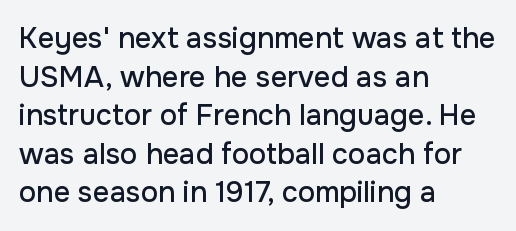
Casual observation: everything's shoved over to the left. Are there feet on the stems? There aren't — it's a sans. Check the space under the baseline: it is left empty. Characters remain perfectly vertical along every line. Inter-character spacing is left at the font's built-in metrics.
